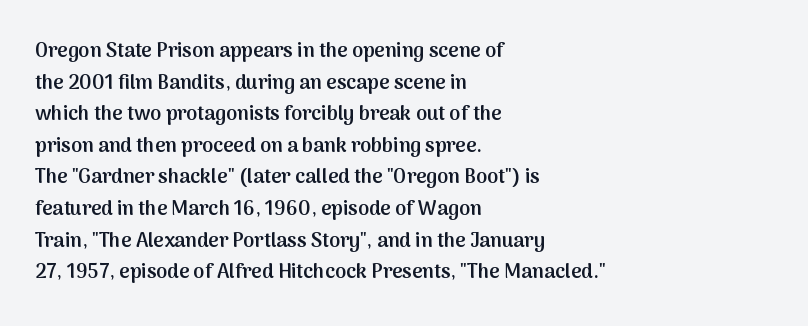
The image shows 20 px text type, upright; set left-aligned, normal line spacing (1.58x), normal letter spacing, not underlined.
